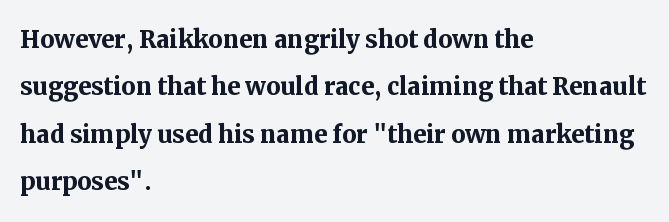
Q: Is the text bold? A: Yes.
Q: Is the text italic (slanted)? A: No, it is upright.
Q: Is the typeface a serif or a sans-serif typeface? A: Serif.
Q: Is the text underlined? A: No.
Q: How is the paragraph aligned? A: Left-aligned.
Q: Is the spacing between letters normal or unusually wide? A: Normal.
Q: Is the spacing between lines tight, normal or loose? A: Normal.
Q: Width (condensed, normal, or wide)? A: Normal.
Q: Stroke contrast? A: Medium.
Q: x-height? A: Medium.
Q: Monospaced? A: No.
